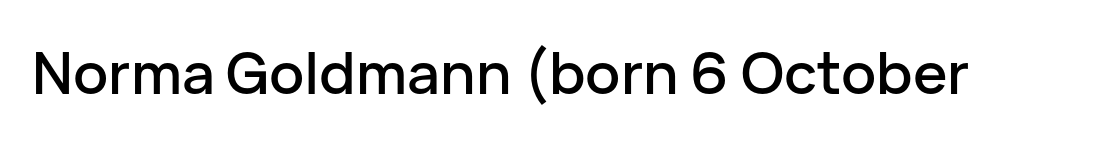
{"serif": "no", "italic": "no", "width": "normal", "stroke_contrast": "low", "x_height": "medium", "monospaced": "no", "underline": "no", "letter_spacing": "normal", "letter_spacing_em": 0.0, "glyph_px": 58}
